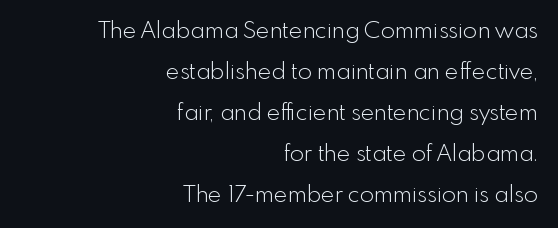
The image shows 23 px text type, upright; set right-aligned, line spacing 1.78x, normal letter spacing, not underlined.
